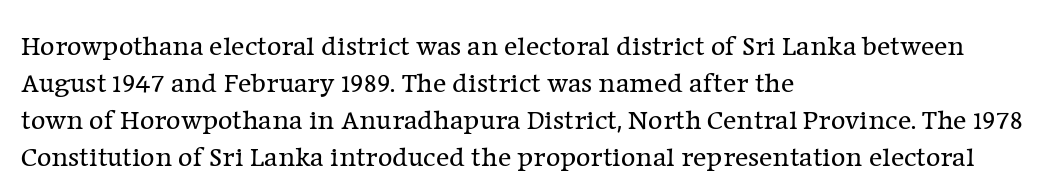
The image shows 28 px regular-weight serif type, upright; set left-aligned, normal line spacing (1.32x), normal letter spacing, not underlined; low stroke contrast and a medium x-height.
